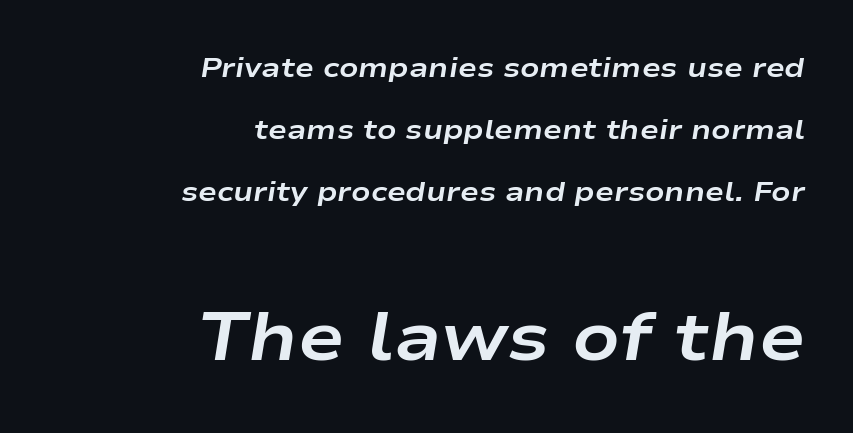
Q: Is the text bold? A: Yes.
Q: Is the text italic (slanted)? A: Yes, it leans right by about 9 degrees.
Q: Is the text underlined? A: No.
Q: How is the paragraph aligned? A: Right-aligned.
Q: Is the spacing between letters normal or unusually wide? A: Normal.
Q: Is the spacing between lines tight, normal or loose? A: Loose.
Q: Which block of text is set in a larger size, the first (top) or the second (bottom)? A: The second (bottom) one.
Q: Width (condensed, normal, or wide)? A: Wide.
Q: Stroke contrast? A: Low.
Q: x-height? A: Medium.
Q: Monospaced? A: No.
